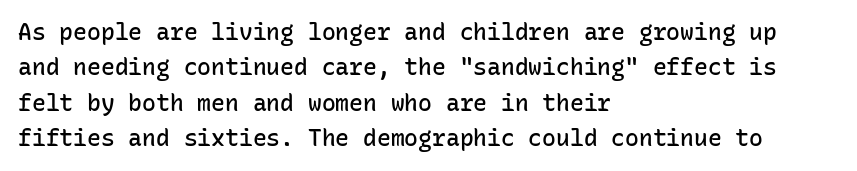
Q: Is the text bold? A: Semi-bold.
Q: Is the text italic (slanted)? A: No, it is upright.
Q: Is the text underlined? A: No.
Q: How is the paragraph aligned? A: Left-aligned.
Q: Is the spacing between letters normal or unusually wide? A: Normal.
Q: Is the spacing between lines tight, normal or loose? A: Normal.
